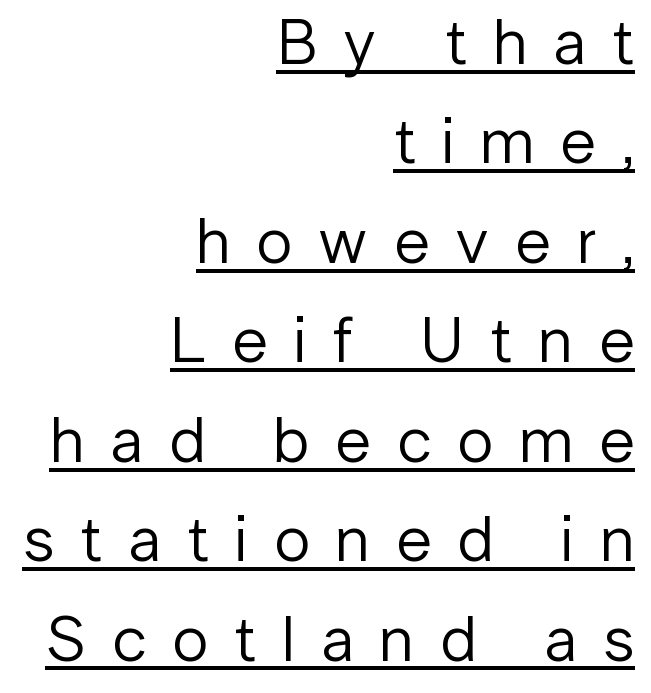
These lines are set flush right with a ragged left edge. Each letter keeps its own natural width here, so spacing adapts to shape. This is the regular roman posture of the typeface. If you measured baseline to baseline, you'd find a middling distance.
